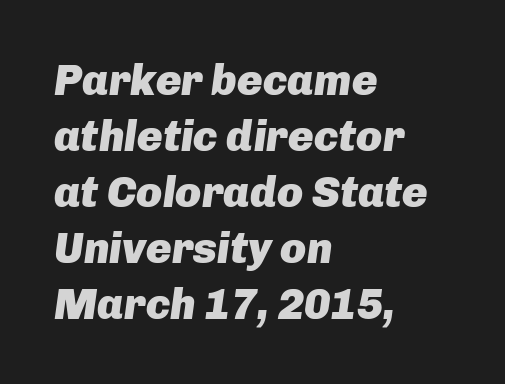
Q: Is the text bold? A: Yes.
Q: Is the text italic (slanted)? A: Yes, it leans right by about 8 degrees.
Q: Is the text underlined? A: No.
Q: How is the paragraph aligned? A: Left-aligned.
Q: Is the spacing between letters normal or unusually wide? A: Normal.
Q: Is the spacing between lines tight, normal or loose? A: Normal.
Q: Width (condensed, normal, or wide)? A: Normal.
Q: Stroke contrast? A: Low.
Q: x-height? A: Medium.
Q: Monospaced? A: No.
